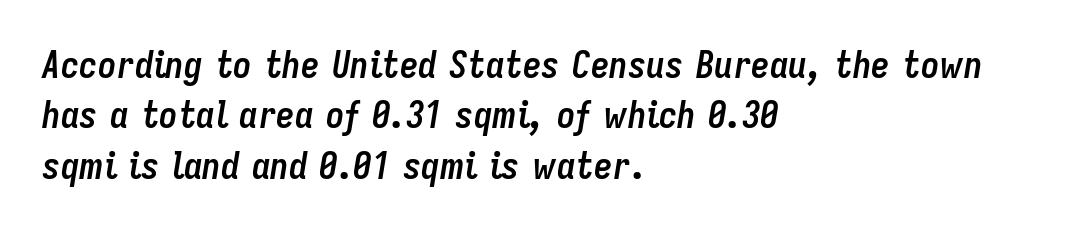
Underline: absent. Look at the tracking — it's just the regular setting, nothing added. The line-height multiplier appears to be the usual default. Horizontal alignment here is leftward, the default for most running prose. These lines are rendered in a variable-pitch font. A dark, heavy texture on the line: the type is bold.
